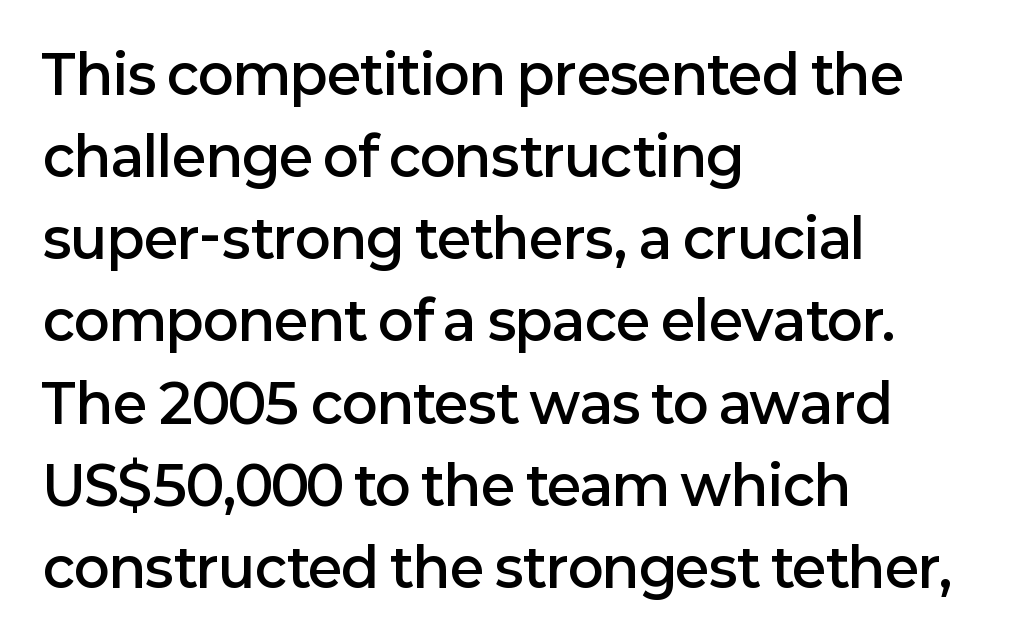
{"serif": "no", "italic": "no", "bold": "semi", "weight": "semibold", "width": "normal", "stroke_contrast": "low", "x_height": "medium", "monospaced": "no", "underline": "no", "align": "left", "line_spacing": "normal", "line_spacing_ratio": 1.55, "letter_spacing": "normal", "letter_spacing_em": 0.0, "glyph_px": 53}
